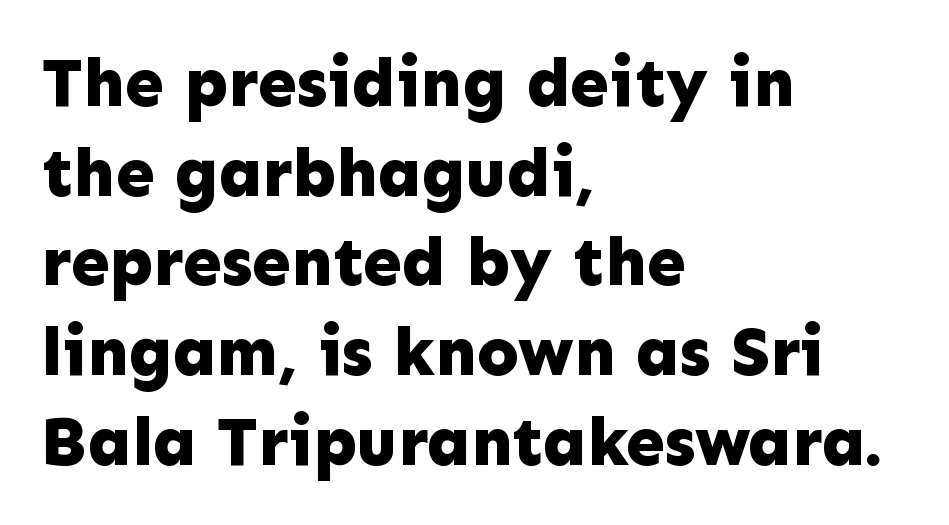
Standard letterfit; no display-style spreading of the glyphs. The font's upright variant was chosen for this text. Lines of text with bare space underneath. Bold? Absolutely — the strokes are thick and heavy. To sum up the face: it is a sans, with no serifs.
